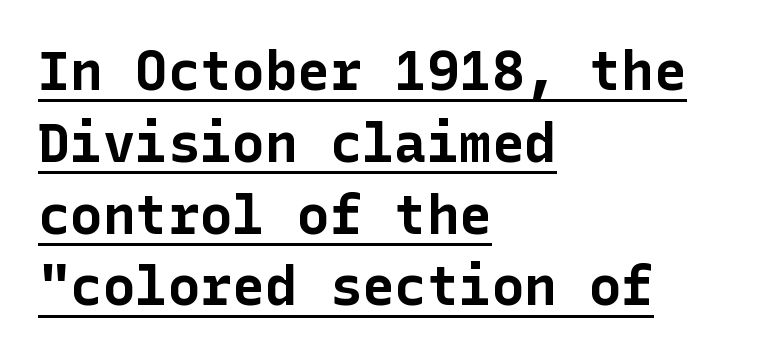
{"serif": "no", "italic": "no", "bold": "yes", "weight": "bold", "width": "normal", "stroke_contrast": "low", "x_height": "medium", "underline": "yes", "align": "left", "line_spacing": "normal", "line_spacing_ratio": 1.33, "letter_spacing": "normal", "letter_spacing_em": 0.0, "glyph_px": 54}
